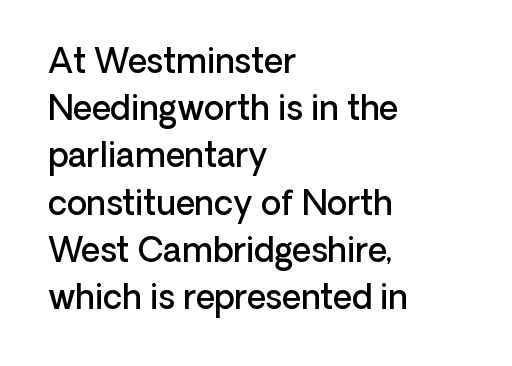
The image shows 33 px semibold sans-serif type, upright; set left-aligned, normal line spacing (1.43x), normal letter spacing, not underlined; low stroke contrast and a medium x-height.
